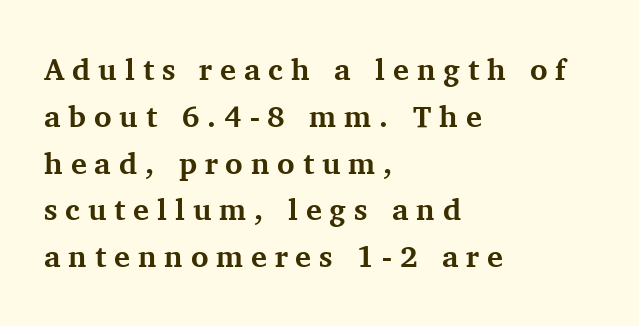
Q: Is the text bold? A: Yes.
Q: Is the text italic (slanted)? A: No, it is upright.
Q: Is the typeface a serif or a sans-serif typeface? A: Serif.
Q: Is the text underlined? A: No.
Q: How is the paragraph aligned? A: Left-aligned.
Q: Is the spacing between letters normal or unusually wide? A: Unusually wide.
Q: Is the spacing between lines tight, normal or loose? A: Normal.
Q: Width (condensed, normal, or wide)? A: Normal.
Q: Stroke contrast? A: Medium.
Q: x-height? A: Medium.
Q: Monospaced? A: No.
